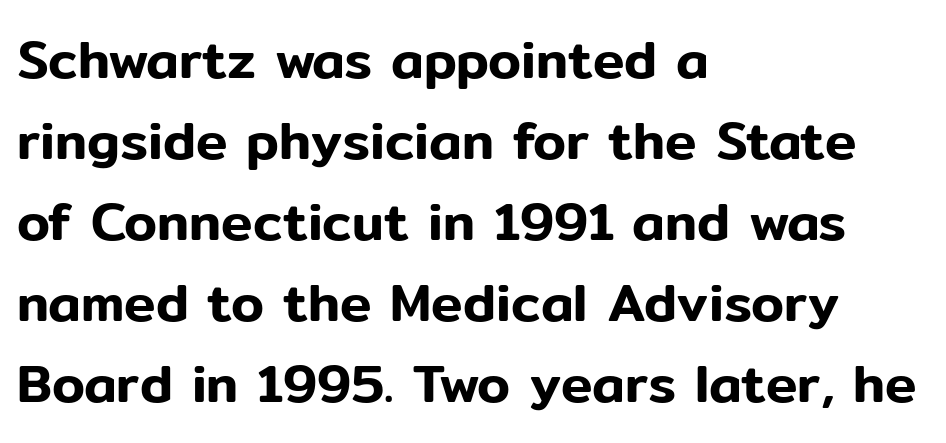
The image shows 53 px sans-serif type, upright; set left-aligned, normal line spacing (1.53x), normal letter spacing, not underlined; low stroke contrast and a medium x-height.
